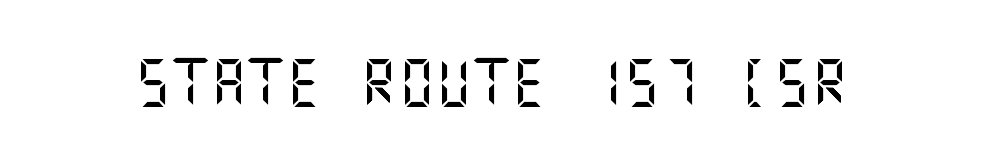
Q: Is the text italic (slanted)? A: No, it is upright.
Q: Is the typeface a serif or a sans-serif typeface? A: Sans-serif.
Q: Is the text underlined? A: No.
Q: Is the spacing between letters normal or unusually wide? A: Normal.
Q: Width (condensed, normal, or wide)? A: Normal.
Q: Stroke contrast? A: Medium.
Q: x-height? A: Large.
